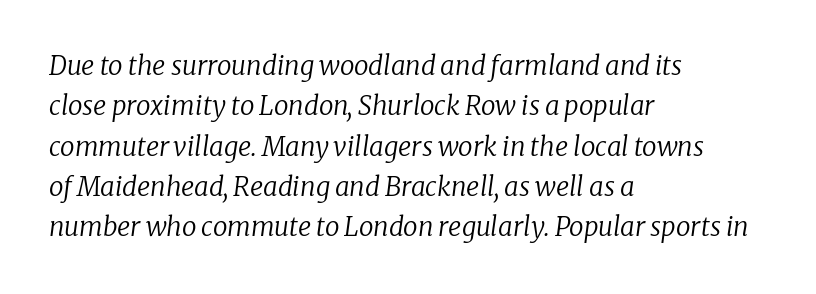
Q: Is the text bold? A: No.
Q: Is the text italic (slanted)? A: Yes, it leans right by about 8 degrees.
Q: Is the text underlined? A: No.
Q: How is the paragraph aligned? A: Left-aligned.
Q: Is the spacing between letters normal or unusually wide? A: Normal.
Q: Is the spacing between lines tight, normal or loose? A: Normal.
